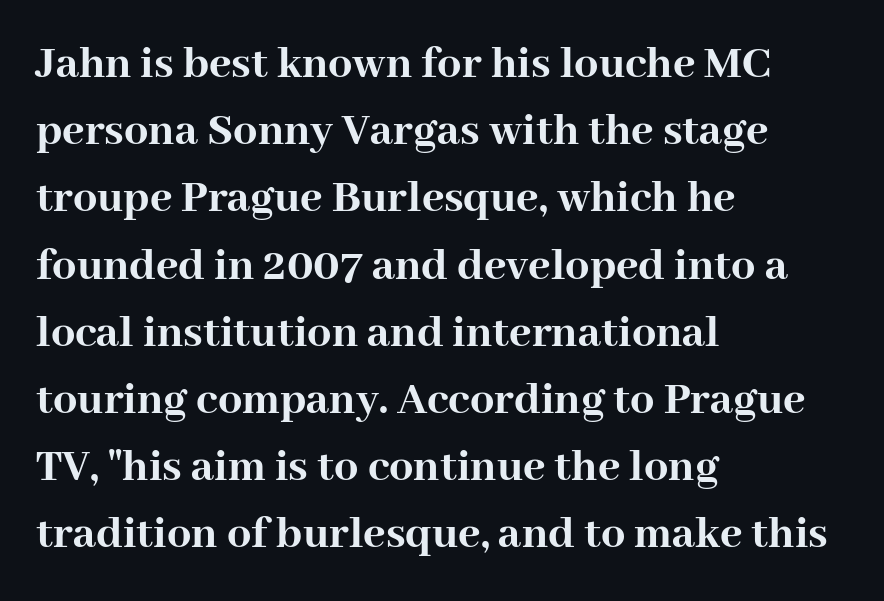
The image shows 48 px semibold serif type, upright; set left-aligned, normal line spacing (1.4x), normal letter spacing, not underlined; high stroke contrast and a medium x-height.
